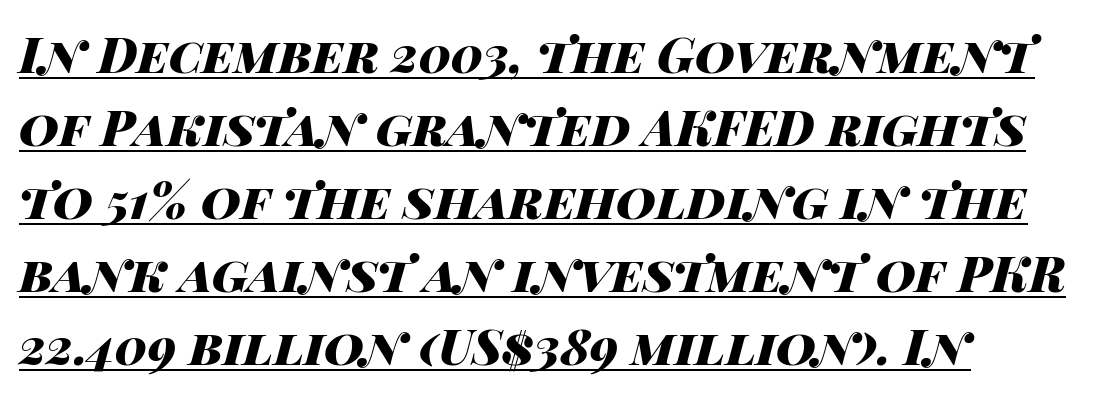
The image shows 49 px heavy, wide type, italic (leaning right); set normal line spacing (1.49x), normal letter spacing, underlined; high stroke contrast and a large x-height.
